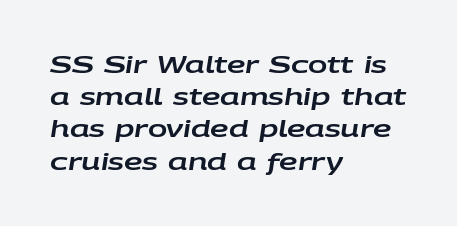
{"italic": "yes", "lean": "right", "slant_degrees": 9, "underline": "no", "align": "left", "line_spacing": "normal", "line_spacing_ratio": 1.4, "letter_spacing": "normal", "letter_spacing_em": 0.0, "glyph_px": 23}
